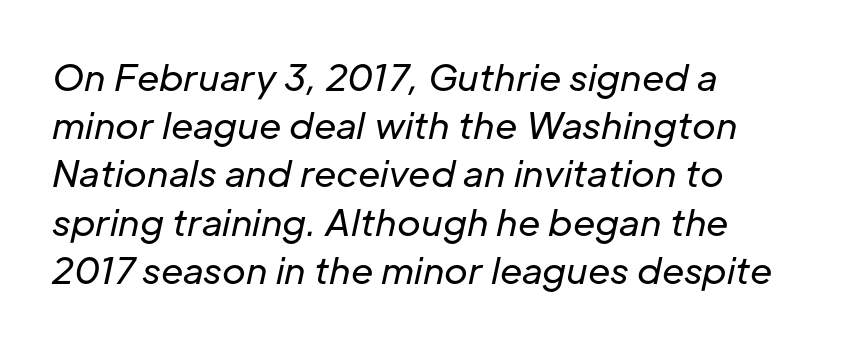
The image shows 36 px regular-weight type, italic (leaning right); set left-aligned, normal line spacing (1.34x), normal letter spacing, not underlined; low stroke contrast and a medium x-height.
